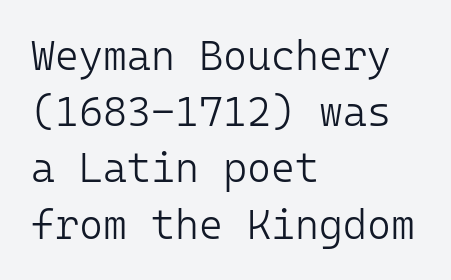
In terms of posture, this sample is upright. Fixed-width glyphs throughout — classic coding-font behaviour. Check where the strokes stop: nothing finishes them off — pure sans. The space directly below the letters is spotless.
